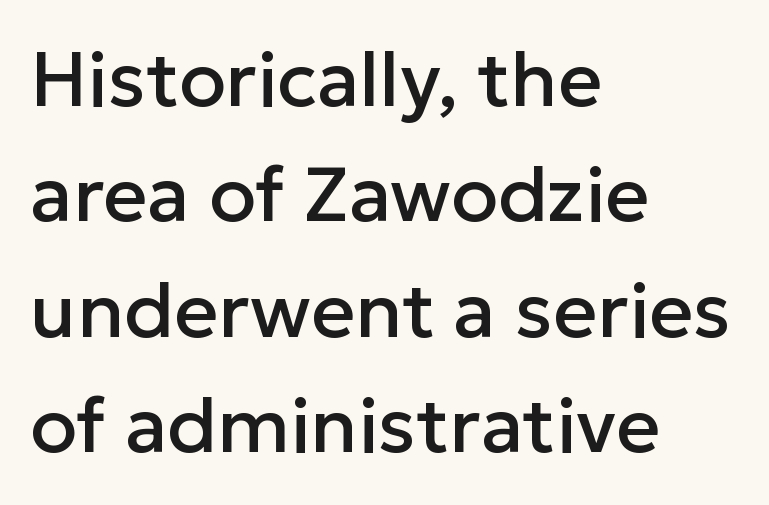
The image shows 77 px sans-serif type, upright; set left-aligned, normal line spacing (1.5x), normal letter spacing, not underlined; low stroke contrast and a medium x-height.
